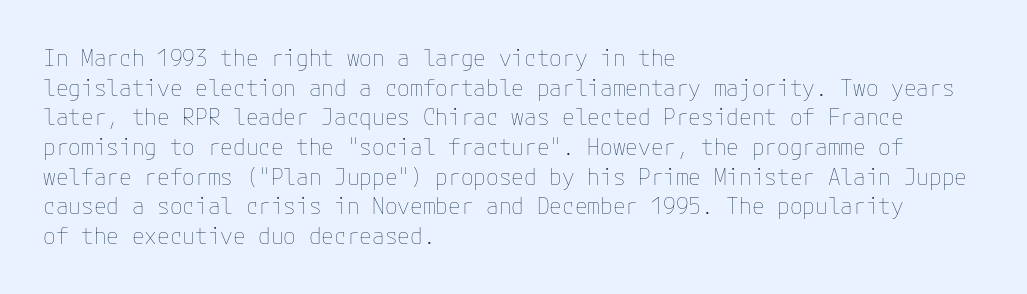
The lines sit at an ordinary, default distance from one another. The rag falls on the right side of this text block. The characters are drawn with everyday or finer stroke widths. Descender tails drop into unmarked territory.
